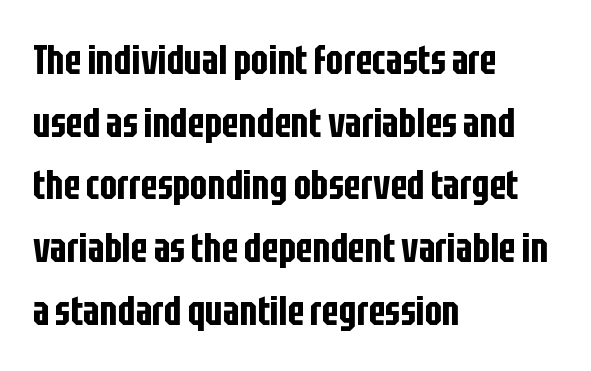
A typesetter would call this zero additional tracking. Type without underlining. Unlike italic type, these characters show no tilt at all. No feet cap the strokes, marking this as sans-serif type. Regarding leading, the lines here are spaced in the standard way. Where is the straight margin? On the left.
